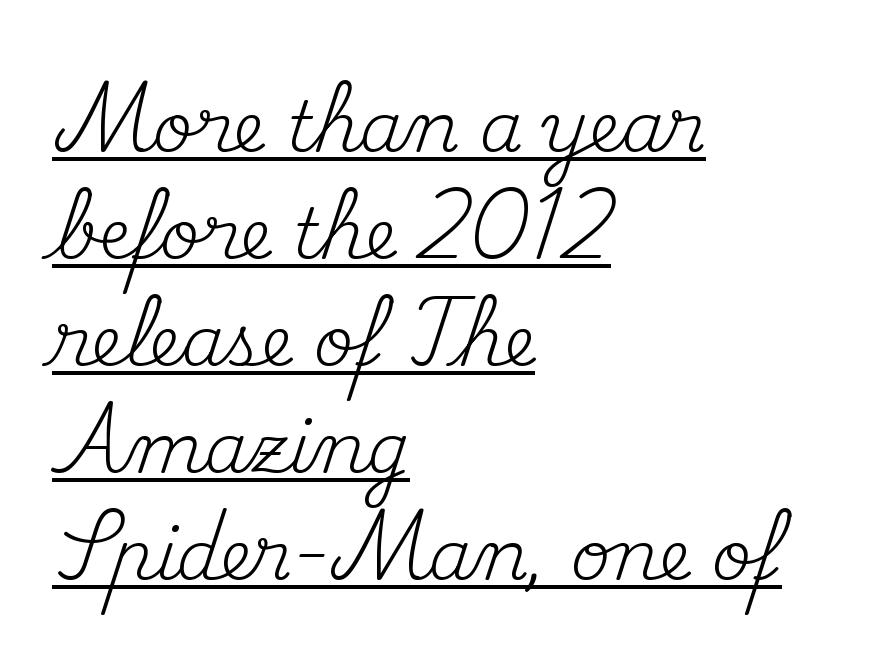
Tracking here is standard; glyphs follow each other at the usual distance. Think of a printed novel: that variable character pitch is what you see here. Check where the strokes stop: tiny serifs finish them off. Vertical spacing — default. Decoration check: the copy is underlined.
